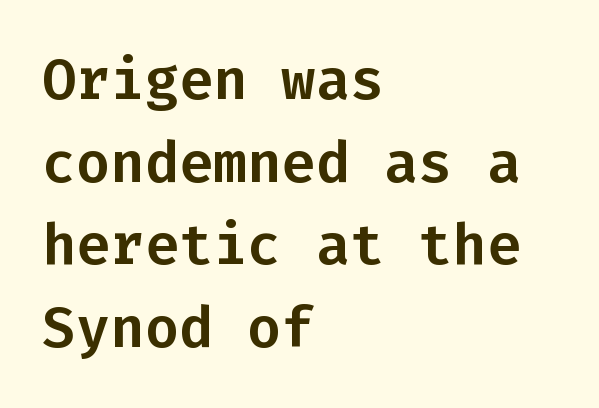
Q: Is the text italic (slanted)? A: No, it is upright.
Q: Is the typeface a serif or a sans-serif typeface? A: Sans-serif.
Q: Is the text underlined? A: No.
Q: How is the paragraph aligned? A: Left-aligned.
Q: Is the spacing between letters normal or unusually wide? A: Normal.
Q: Is the spacing between lines tight, normal or loose? A: Normal.
Q: Width (condensed, normal, or wide)? A: Normal.
Q: Stroke contrast? A: Low.
Q: x-height? A: Medium.
Q: Monospaced? A: Yes.
